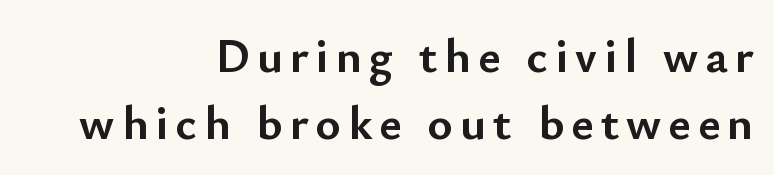
{"serif": "no", "italic": "no", "bold": "yes", "weight": "semibold", "width": "normal", "stroke_contrast": "low", "x_height": "small", "monospaced": "no", "underline": "no", "align": "right", "line_spacing": "normal", "line_spacing_ratio": 1.4, "glyph_px": 48}
